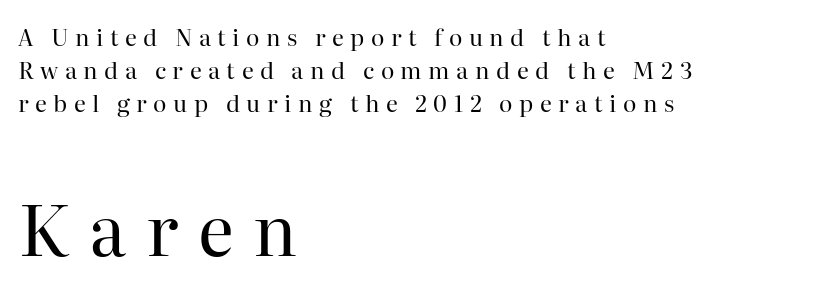
Weight: not bold — regular or lighter. Bare-footed words on every line. The letters in the lower block stand taller than those in the block above. The text block is weighted toward the left margin, trailing off unevenly rightward.
